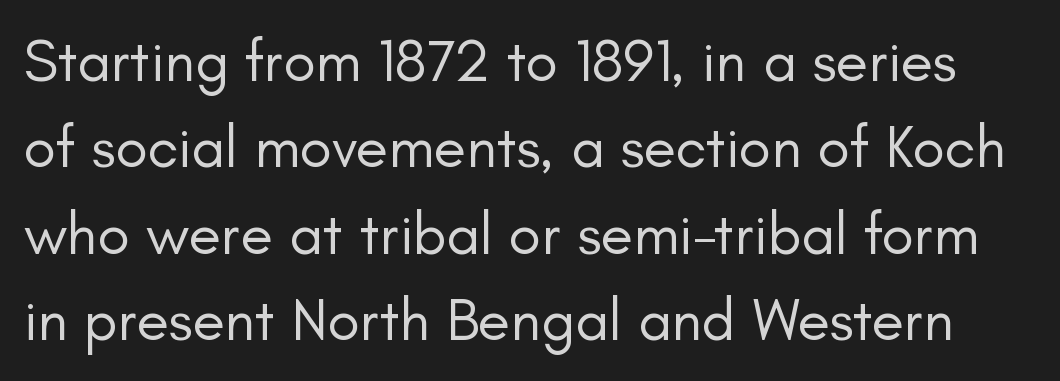
Is the letter spacing exaggerated? No — it looks like the ordinary default. Just letters on the line, the space beneath them empty. The lettering holds an erect, upright posture throughout. Serifs: no, the terminals of the letterforms are clean.
